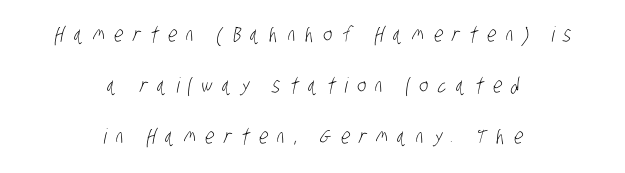
Underline: absent. This block would shrink considerably if given ordinary leading; it's expanded now. Centered paragraph, ragged on both sides. The strokes are not fattened; the text isn't bold. The passage shown has open, widely tracked lettering throughout.
